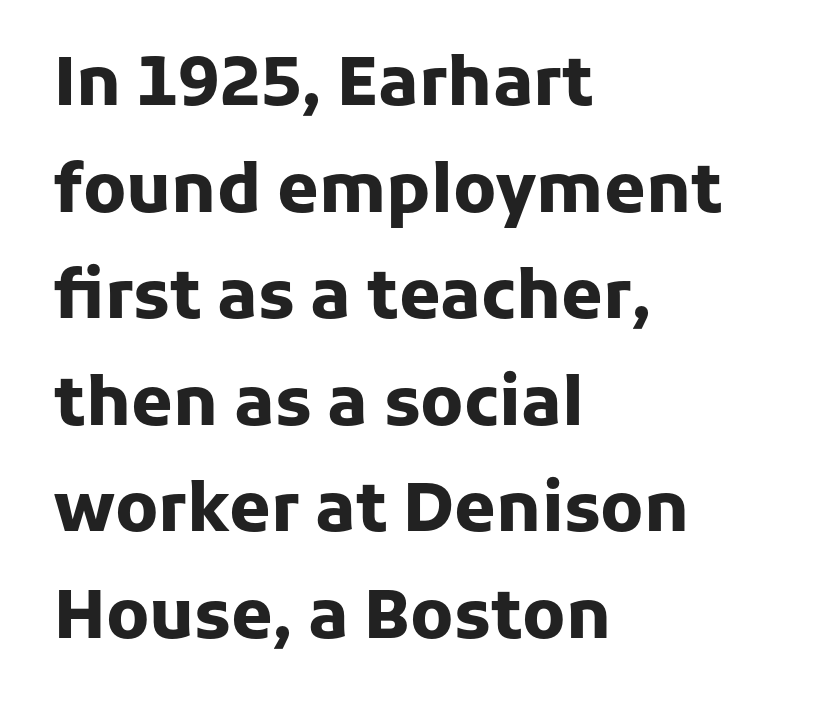
The image shows 67 px heavy sans-serif type, upright; set left-aligned, normal line spacing (1.59x), normal letter spacing, not underlined; low stroke contrast and a medium x-height.
